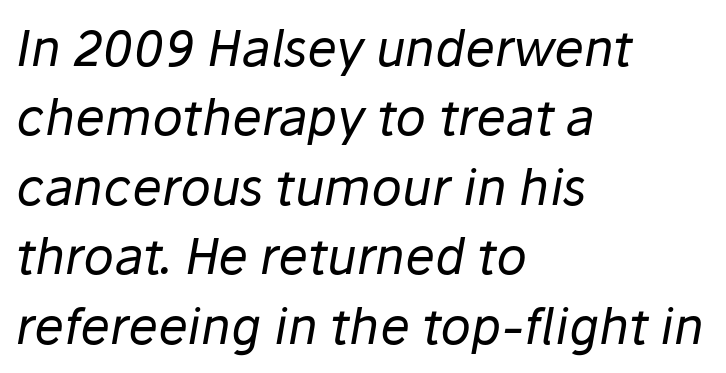
{"italic": "yes", "lean": "right", "slant_degrees": 10, "bold": "no", "weight": "regular", "width": "normal", "stroke_contrast": "low", "x_height": "medium", "monospaced": "no", "underline": "no", "align": "left", "line_spacing": "normal", "line_spacing_ratio": 1.39, "letter_spacing": "normal", "letter_spacing_em": 0.0, "glyph_px": 50}
